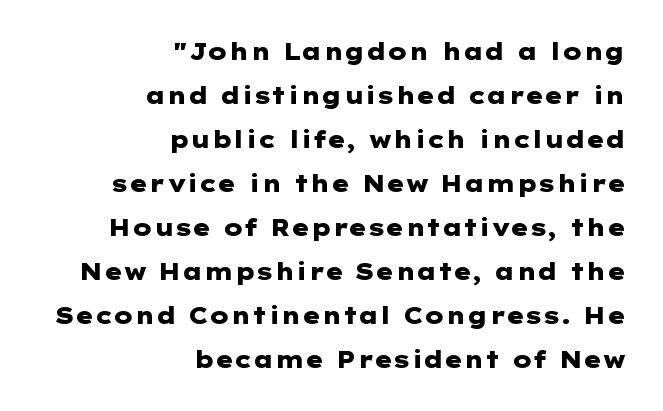
Q: Is the text bold? A: Yes.
Q: Is the text italic (slanted)? A: No, it is upright.
Q: Is the text underlined? A: No.
Q: How is the paragraph aligned? A: Right-aligned.
Q: Is the spacing between letters normal or unusually wide? A: Normal.
Q: Is the spacing between lines tight, normal or loose? A: Loose.
